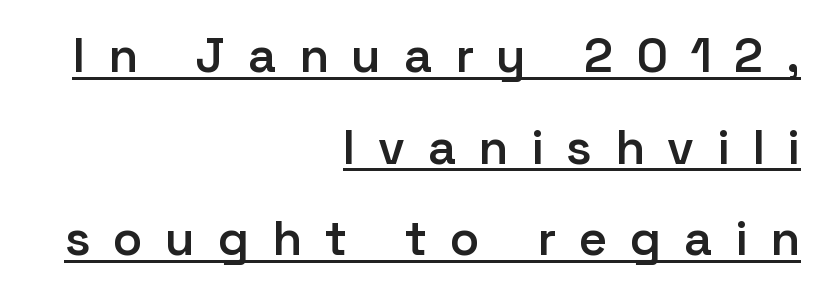
The image shows 49 px semibold sans-serif type, upright; set right-aligned, line spacing 1.87x, unusually wide letter spacing (+0.46 em), underlined; low stroke contrast and a medium x-height.
